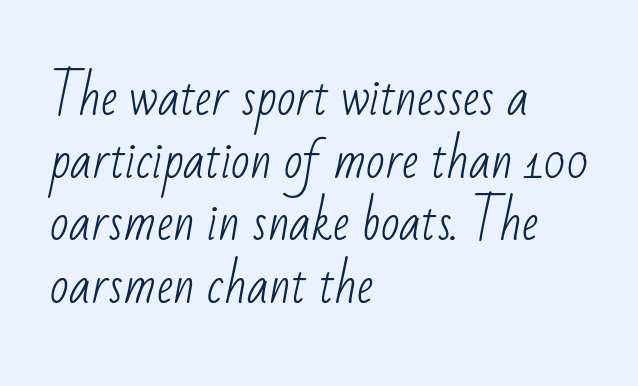
{"serif": "no", "bold": "no", "weight": "light", "width": "condensed", "stroke_contrast": "low", "x_height": "small", "monospaced": "no", "underline": "no", "align": "left", "line_spacing": "normal", "line_spacing_ratio": 1.28, "letter_spacing": "normal", "letter_spacing_em": 0.0, "glyph_px": 49}
